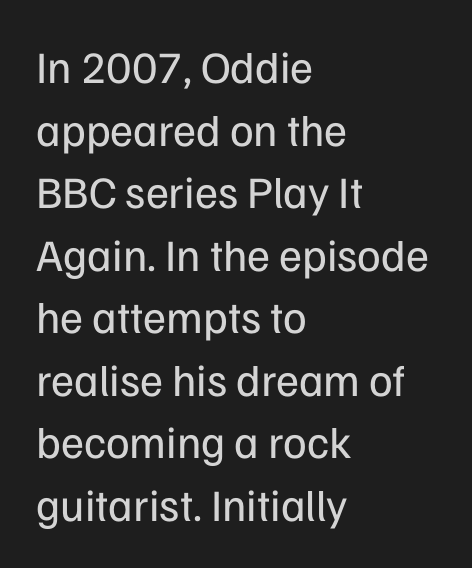
If you drew a line through each stem, it would be perfectly vertical. The tracking reads as untouched default to a designer's eye. Each stroke keeps to a modest, everyday thickness or less. The rendering uses natural spacing where letterforms have individual widths. The glyphs in this specimen are sans serif.
